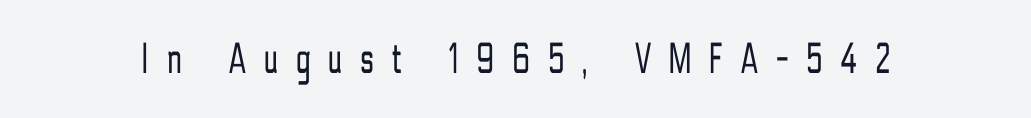
The rendering uses natural spacing where letterforms have individual widths. Ink coverage per letter is moderate at most. It's the straight-up-and-down kind of type. The typeface chosen for these lines omits serifs. Words float on clear page, feet unadorned.
